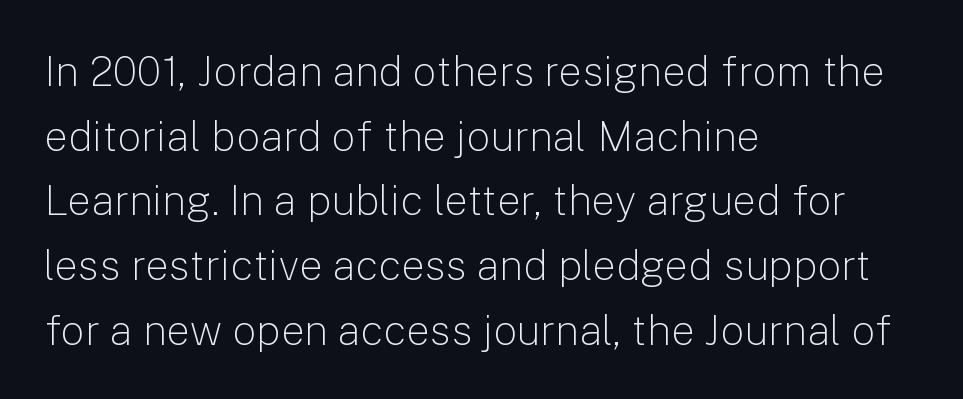
{"serif": "no", "italic": "no", "bold": "no", "weight": "light", "width": "normal", "stroke_contrast": "low", "x_height": "medium", "monospaced": "no", "underline": "no", "align": "left", "line_spacing": "normal", "line_spacing_ratio": 1.54, "letter_spacing": "normal", "letter_spacing_em": 0.0, "glyph_px": 42}
